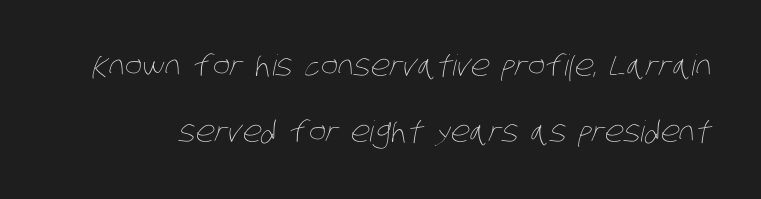
{"bold": "no", "weight": "thin", "width": "condensed", "stroke_contrast": "low", "x_height": "large", "monospaced": "no", "underline": "no", "line_spacing": "loose", "line_spacing_ratio": 2.28, "letter_spacing": "normal", "letter_spacing_em": 0.0, "glyph_px": 29}
